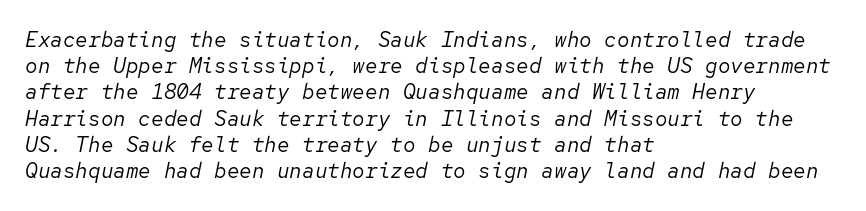
{"italic": "yes", "lean": "right", "slant_degrees": 12, "bold": "no", "underline": "no", "align": "left", "line_spacing": "normal", "line_spacing_ratio": 1.25, "letter_spacing": "normal", "letter_spacing_em": 0.0, "glyph_px": 21}
